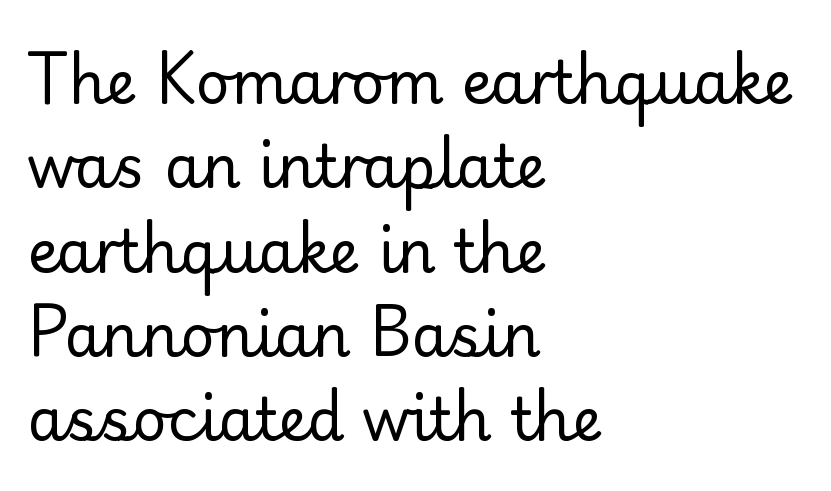
Q: Is the text bold? A: No.
Q: Is the text italic (slanted)? A: No, it is upright.
Q: Is the typeface a serif or a sans-serif typeface? A: Sans-serif.
Q: Is the text underlined? A: No.
Q: How is the paragraph aligned? A: Left-aligned.
Q: Is the spacing between letters normal or unusually wide? A: Normal.
Q: Is the spacing between lines tight, normal or loose? A: Normal.
Q: Width (condensed, normal, or wide)? A: Normal.
Q: Stroke contrast? A: Low.
Q: x-height? A: Small.
Q: Monospaced? A: No.
